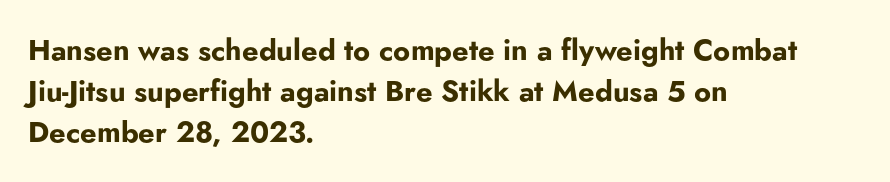
Q: Is the text bold? A: Yes.
Q: Is the text italic (slanted)? A: No, it is upright.
Q: Is the typeface a serif or a sans-serif typeface? A: Sans-serif.
Q: Is the text underlined? A: No.
Q: How is the paragraph aligned? A: Left-aligned.
Q: Is the spacing between letters normal or unusually wide? A: Normal.
Q: Is the spacing between lines tight, normal or loose? A: Normal.
Q: Width (condensed, normal, or wide)? A: Normal.
Q: Stroke contrast? A: Low.
Q: x-height? A: Small.
Q: Monospaced? A: No.
